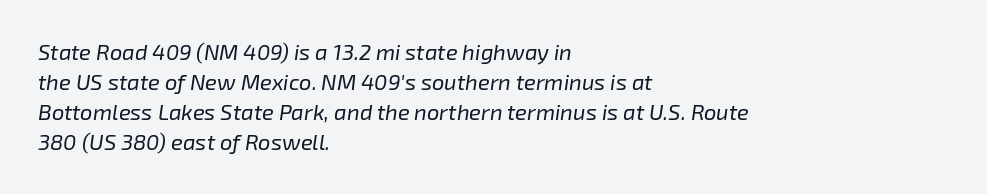
The image shows 22 px text type, italic (leaning right); set left-aligned, normal line spacing (1.37x), normal letter spacing, not underlined.
